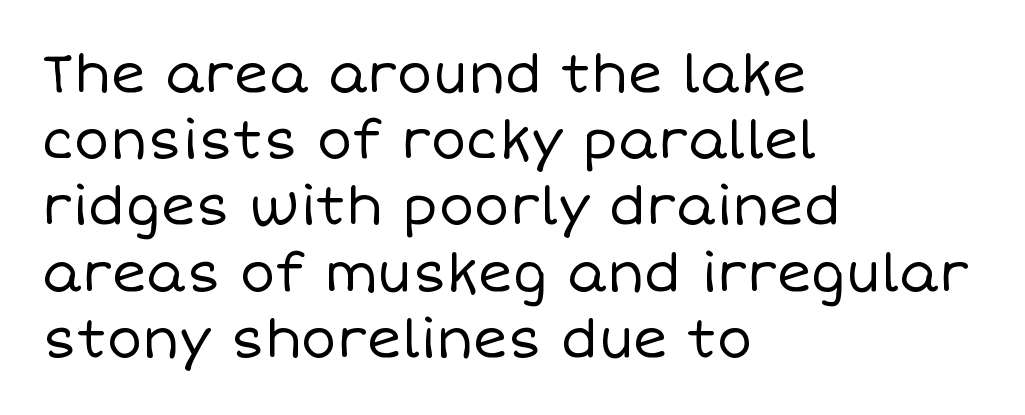
Honestly, there is no underline to notice here at all. Nobody touched the tracking dial on this one. Casual observation: everything's shoved over to the left. Vertical strokes here are truly vertical.
